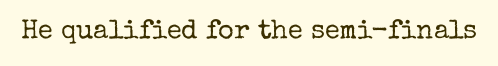
Has an underline been added? It has not. The type is set solid horizontally, with unmodified tracking. The characters are drawn with everyday or finer stroke widths. Every character sits straight up, as roman type does.
